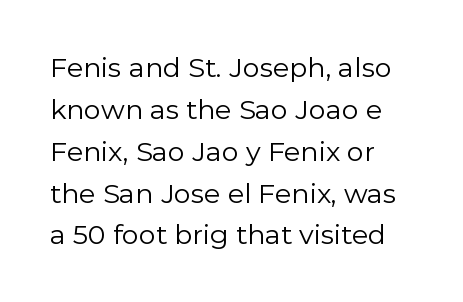
{"italic": "no", "bold": "no", "underline": "no", "align": "left", "line_spacing": "normal", "line_spacing_ratio": 1.55, "letter_spacing": "normal", "letter_spacing_em": 0.0, "glyph_px": 27}
